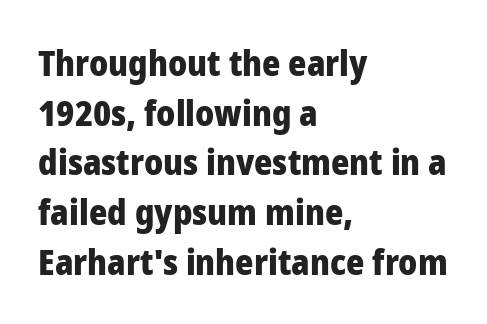
Type style note: lacks serifs. Nope, not italic — everything's standing straight. The face used here is rendered with its standard letterfit. Varying glyph widths throughout — classic text-font behaviour.
